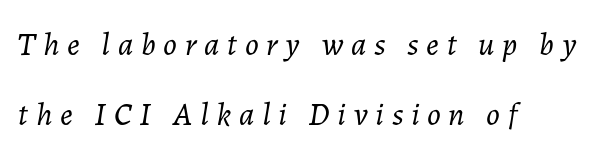
The image shows 32 px light type, italic (leaning right); set left-aligned, loose line spacing (2.2x), unusually wide letter spacing (+0.24 em), not underlined; low stroke contrast and a medium x-height.
